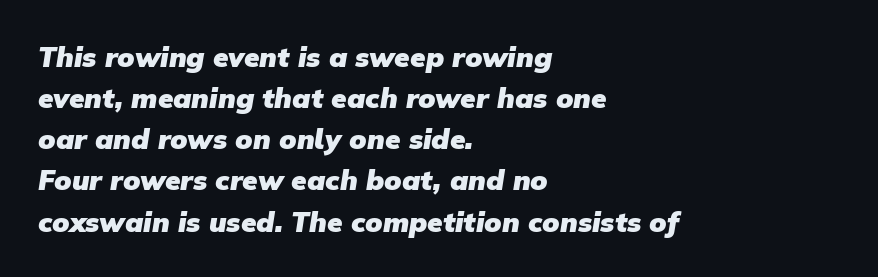
Q: Is the text bold? A: Yes.
Q: Is the typeface a serif or a sans-serif typeface? A: Sans-serif.
Q: Is the text underlined? A: No.
Q: How is the paragraph aligned? A: Left-aligned.
Q: Is the spacing between letters normal or unusually wide? A: Normal.
Q: Is the spacing between lines tight, normal or loose? A: Normal.
Q: Width (condensed, normal, or wide)? A: Normal.
Q: Stroke contrast? A: Low.
Q: x-height? A: Medium.
Q: Monospaced? A: No.
